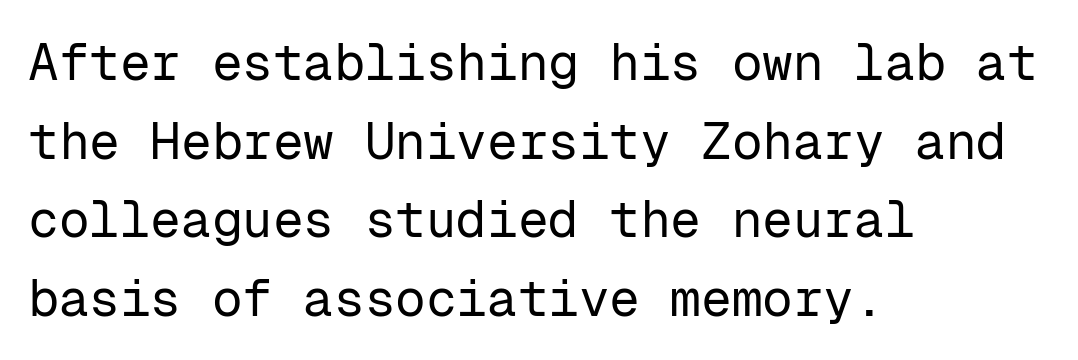
{"serif": "no", "italic": "no", "bold": "no", "weight": "regular", "width": "normal", "stroke_contrast": "low", "x_height": "medium", "monospaced": "yes", "underline": "no", "align": "left", "line_spacing": "normal", "line_spacing_ratio": 1.54, "letter_spacing": "normal", "letter_spacing_em": 0.0, "glyph_px": 51}
